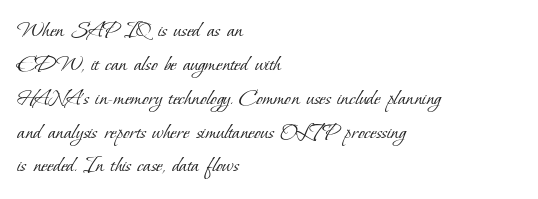
Q: Is the text bold? A: No.
Q: Is the text underlined? A: No.
Q: How is the paragraph aligned? A: Left-aligned.
Q: Is the spacing between letters normal or unusually wide? A: Normal.
Q: Is the spacing between lines tight, normal or loose? A: Normal.
